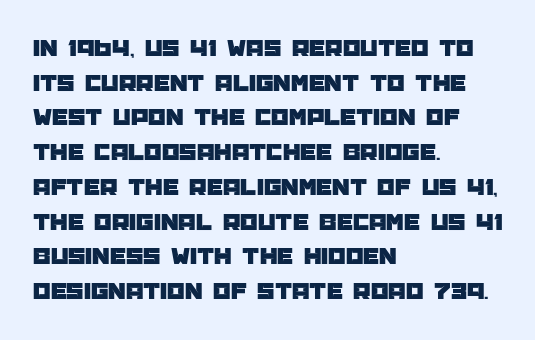
{"italic": "no", "underline": "no", "align": "left", "line_spacing": "normal", "line_spacing_ratio": 1.39, "letter_spacing": "normal", "letter_spacing_em": 0.0, "glyph_px": 25}
